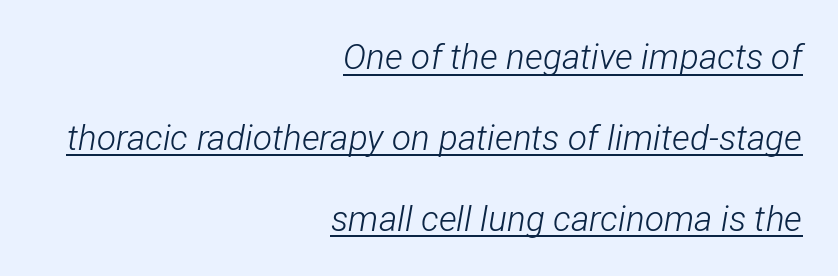
The image shows 35 px light, condensed type, italic (leaning right); set right-aligned, loose line spacing (2.31x), normal letter spacing, underlined; low stroke contrast and a medium x-height.
